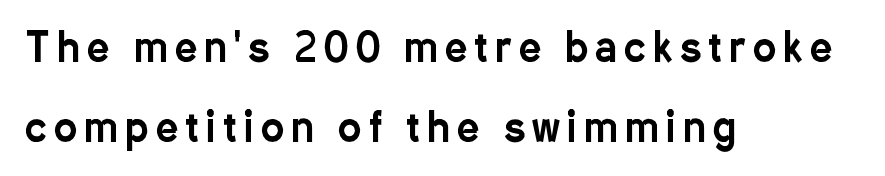
{"serif": "no", "italic": "no", "width": "condensed", "stroke_contrast": "low", "x_height": "medium", "monospaced": "no", "underline": "no", "align": "left", "line_spacing": "loose", "line_spacing_ratio": 2.06, "glyph_px": 39}
